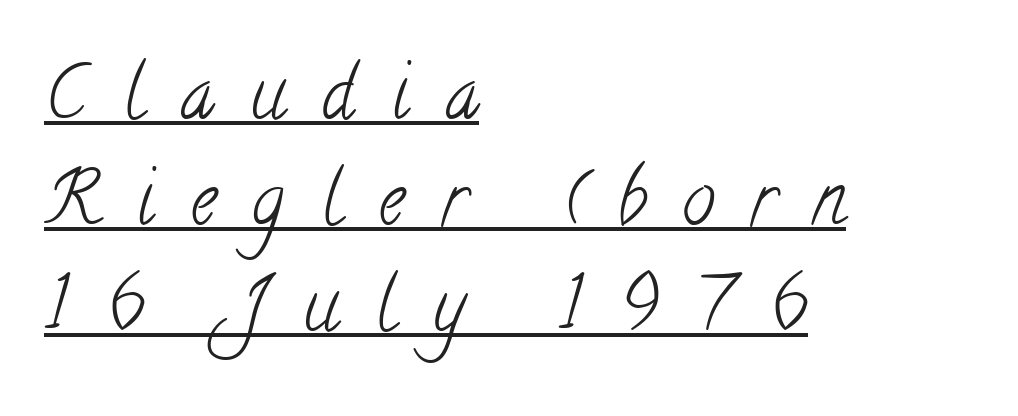
The image shows 74 px light, condensed serif type; set left-aligned, normal line spacing (1.43x), unusually wide letter spacing (+0.49 em), underlined; low stroke contrast and a small x-height.
